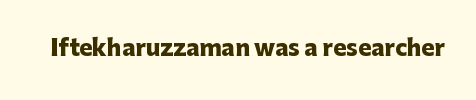
The image shows 22 px bold type, upright; set normal letter spacing, not underlined.
